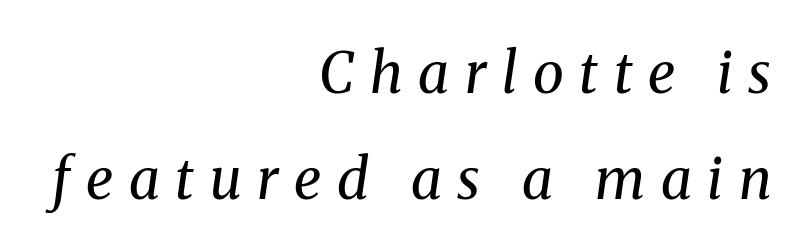
{"serif": "yes", "italic": "yes", "lean": "right", "slant_degrees": 8, "bold": "no", "weight": "regular", "width": "normal", "stroke_contrast": "medium", "x_height": "medium", "monospaced": "no", "underline": "no", "align": "right", "line_spacing_ratio": 1.89, "letter_spacing": "wide", "letter_spacing_em": 0.28, "glyph_px": 56}
